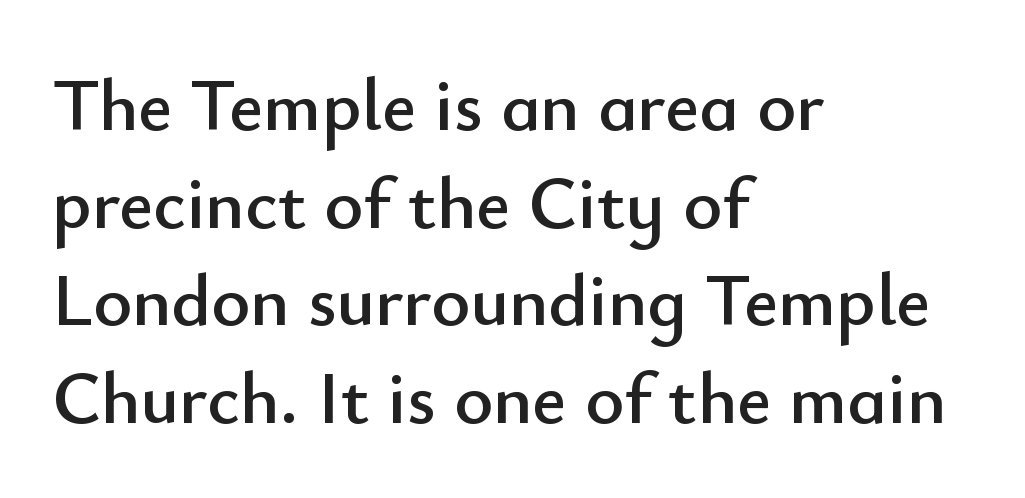
{"serif": "no", "italic": "no", "width": "normal", "stroke_contrast": "low", "x_height": "small", "monospaced": "no", "underline": "no", "align": "left", "line_spacing": "normal", "line_spacing_ratio": 1.32, "letter_spacing": "normal", "letter_spacing_em": 0.0, "glyph_px": 74}
